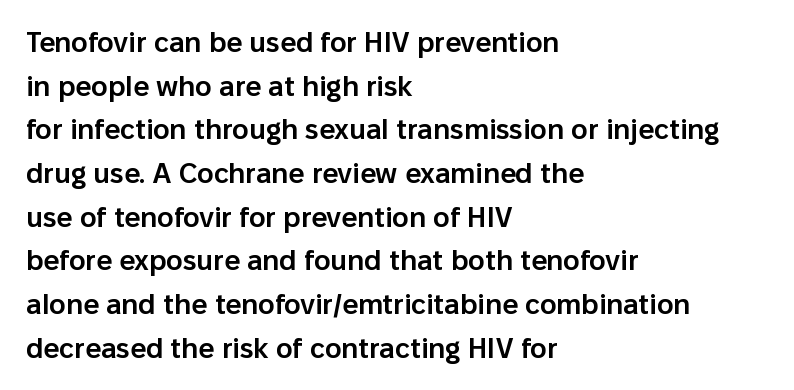
{"serif": "no", "italic": "no", "bold": "semi", "weight": "semibold", "width": "normal", "stroke_contrast": "low", "x_height": "medium", "monospaced": "no", "underline": "no", "align": "left", "line_spacing": "normal", "line_spacing_ratio": 1.56, "letter_spacing": "normal", "letter_spacing_em": 0.0, "glyph_px": 28}
